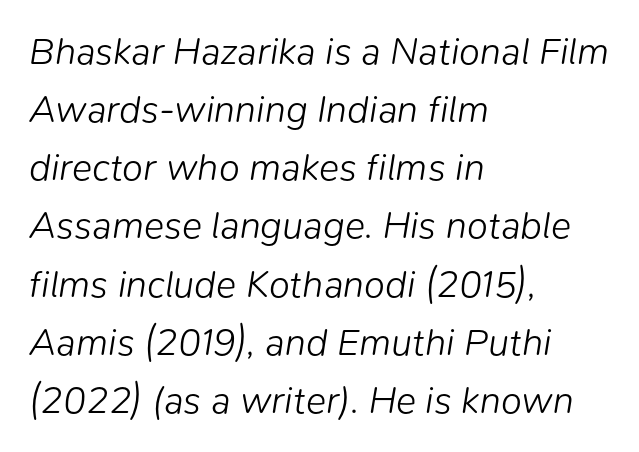
Q: Is the text bold? A: No.
Q: Is the text italic (slanted)? A: Yes, it leans right by about 9 degrees.
Q: Is the text underlined? A: No.
Q: How is the paragraph aligned? A: Left-aligned.
Q: Is the spacing between letters normal or unusually wide? A: Normal.
Q: Is the spacing between lines tight, normal or loose? A: Normal.
Q: Width (condensed, normal, or wide)? A: Normal.
Q: Stroke contrast? A: Low.
Q: x-height? A: Medium.
Q: Monospaced? A: No.
